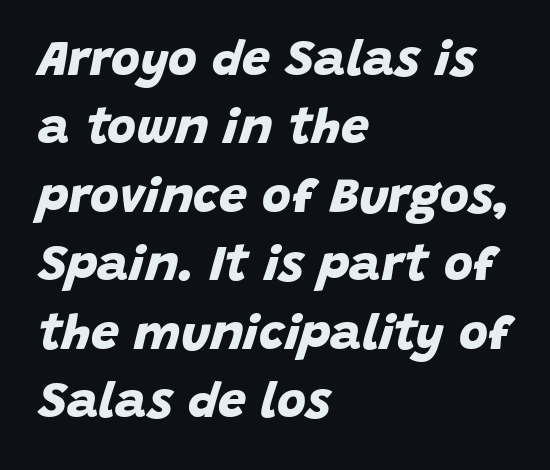
This rendering uses left alignment, leaving the right contour irregular. Words float on clear page, feet unadorned. Here the designer chose a conventional face with non-uniform glyph widths. The typeface chosen for these lines omits serifs. Reading down the column, the eye jumps a familiar distance to each next line.
